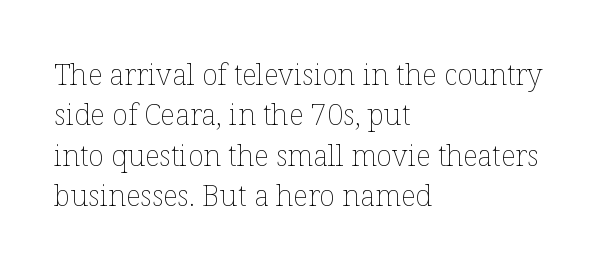
The image shows 29 px thin type, upright; set left-aligned, normal line spacing (1.39x), normal letter spacing, not underlined; low stroke contrast and a medium x-height.
